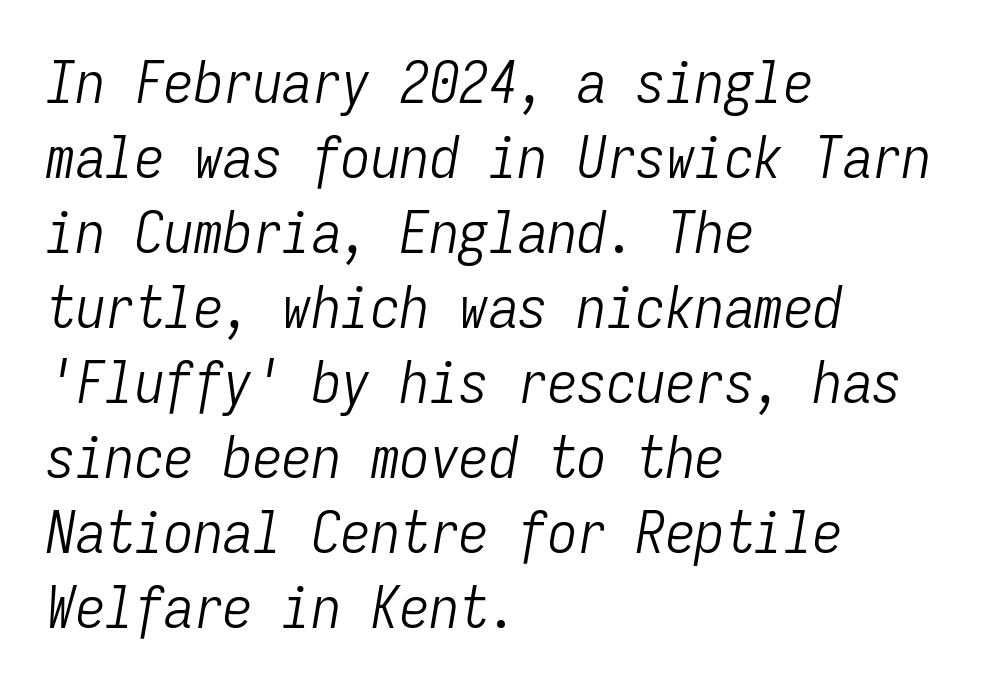
Q: Is the text bold? A: No.
Q: Is the text italic (slanted)? A: Yes, it leans right by about 9 degrees.
Q: Is the text underlined? A: No.
Q: How is the paragraph aligned? A: Left-aligned.
Q: Is the spacing between letters normal or unusually wide? A: Normal.
Q: Is the spacing between lines tight, normal or loose? A: Normal.
Q: Width (condensed, normal, or wide)? A: Condensed.
Q: Stroke contrast? A: Low.
Q: x-height? A: Medium.
Q: Monospaced? A: Yes.
